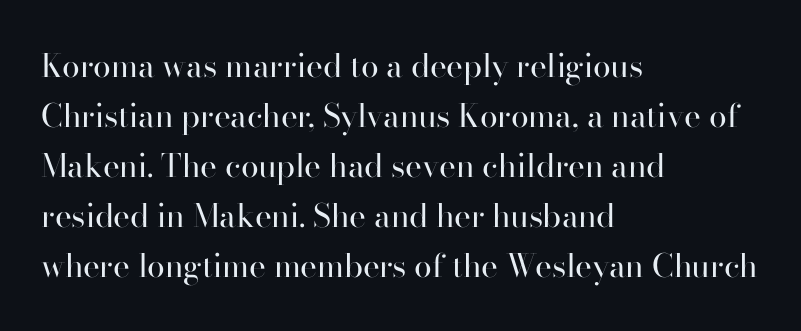
Q: Is the text bold? A: No.
Q: Is the text italic (slanted)? A: No, it is upright.
Q: Is the typeface a serif or a sans-serif typeface? A: Serif.
Q: Is the text underlined? A: No.
Q: How is the paragraph aligned? A: Left-aligned.
Q: Is the spacing between letters normal or unusually wide? A: Normal.
Q: Is the spacing between lines tight, normal or loose? A: Normal.
Q: Width (condensed, normal, or wide)? A: Normal.
Q: Stroke contrast? A: High.
Q: x-height? A: Small.
Q: Monospaced? A: No.
